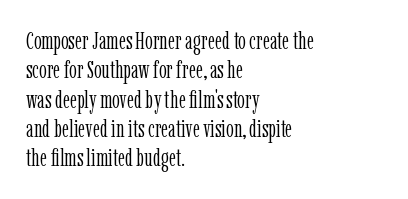
The image shows 24 px text type, upright; set left-aligned, line spacing 1.22x, normal letter spacing, not underlined.
